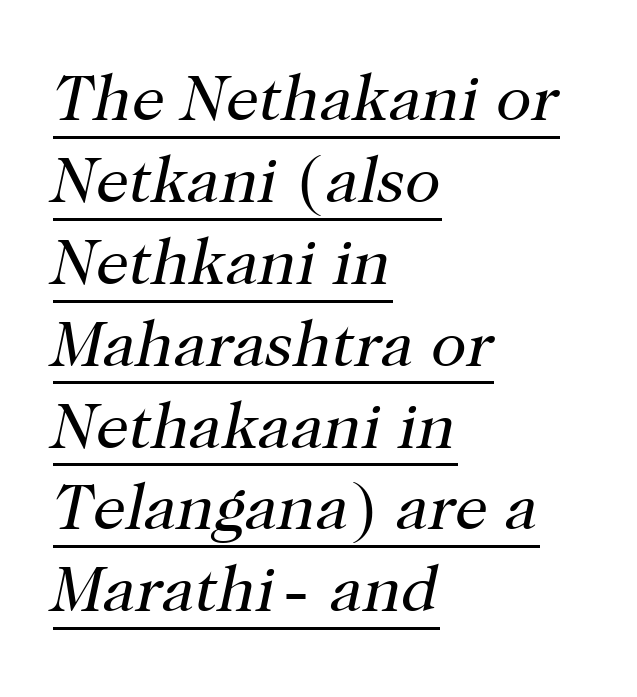
{"serif": "yes", "italic": "yes", "lean": "right", "slant_degrees": 12, "bold": "no", "weight": "regular", "width": "normal", "stroke_contrast": "high", "x_height": "medium", "monospaced": "no", "underline": "yes", "align": "left", "line_spacing": "normal", "line_spacing_ratio": 1.26, "letter_spacing": "normal", "letter_spacing_em": 0.0, "glyph_px": 65}
